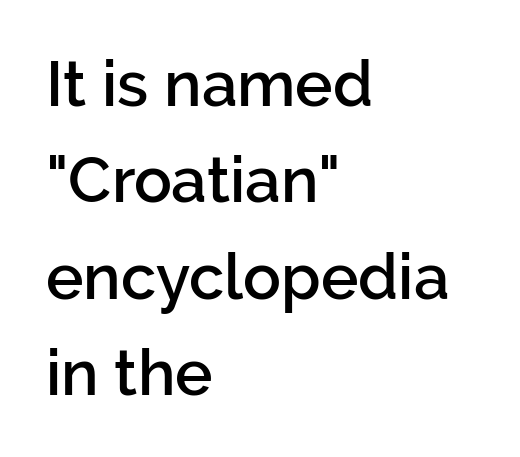
The image shows 63 px semibold sans-serif type, upright; set left-aligned, normal line spacing (1.53x), normal letter spacing, not underlined; low stroke contrast and a medium x-height.
